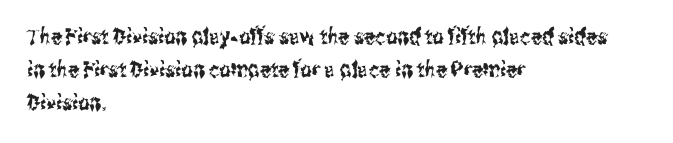
{"italic": "no", "underline": "no", "align": "left", "line_spacing": "normal", "line_spacing_ratio": 1.5, "letter_spacing": "normal", "letter_spacing_em": 0.0, "glyph_px": 22}
